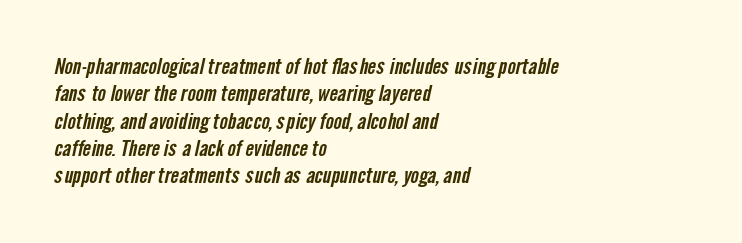
The image shows 22 px text type; set left-aligned, line spacing 1.24x, normal letter spacing, not underlined.
